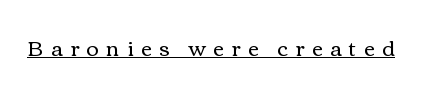
Q: Is the text bold? A: No.
Q: Is the text italic (slanted)? A: No, it is upright.
Q: Is the text underlined? A: Yes.
Q: Is the spacing between letters normal or unusually wide? A: Unusually wide.
